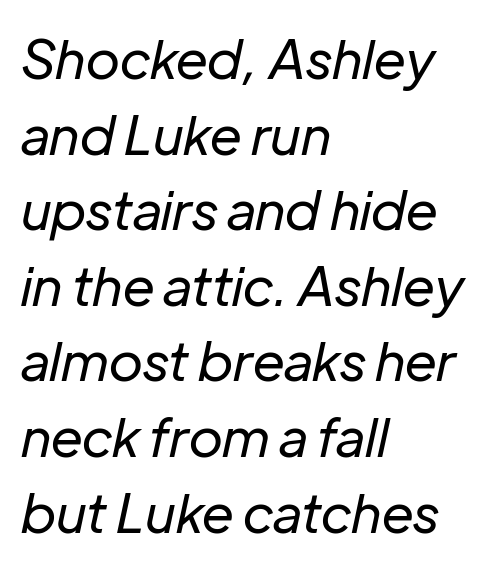
Proportional: the letters do not fall into vertical columns. No word sits above an underline. A student would call this left alignment; a typographer would say flush left, rag right. Observe the ordinary spacing: letters are neighbours, not strangers. Is the type heavy? It reads as light-to-regular instead.
